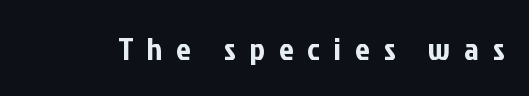
Q: Is the text italic (slanted)? A: No, it is upright.
Q: Is the typeface a serif or a sans-serif typeface? A: Sans-serif.
Q: Is the text underlined? A: No.
Q: Is the spacing between letters normal or unusually wide? A: Unusually wide.
Q: Width (condensed, normal, or wide)? A: Condensed.
Q: Stroke contrast? A: Low.
Q: x-height? A: Medium.
Q: Monospaced? A: No.
